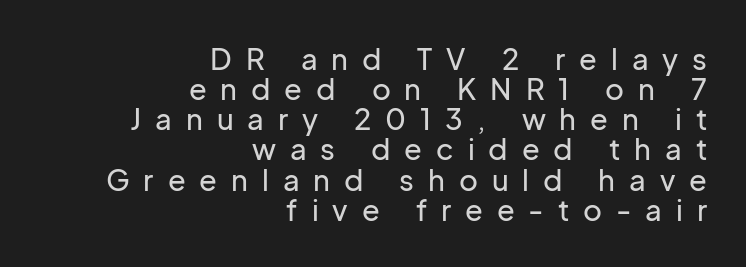
Q: Is the text italic (slanted)? A: No, it is upright.
Q: Is the typeface a serif or a sans-serif typeface? A: Sans-serif.
Q: Is the text underlined? A: No.
Q: How is the paragraph aligned? A: Right-aligned.
Q: Is the spacing between letters normal or unusually wide? A: Unusually wide.
Q: Is the spacing between lines tight, normal or loose? A: Tight.
Q: Width (condensed, normal, or wide)? A: Normal.
Q: Stroke contrast? A: Low.
Q: x-height? A: Medium.
Q: Monospaced? A: No.
